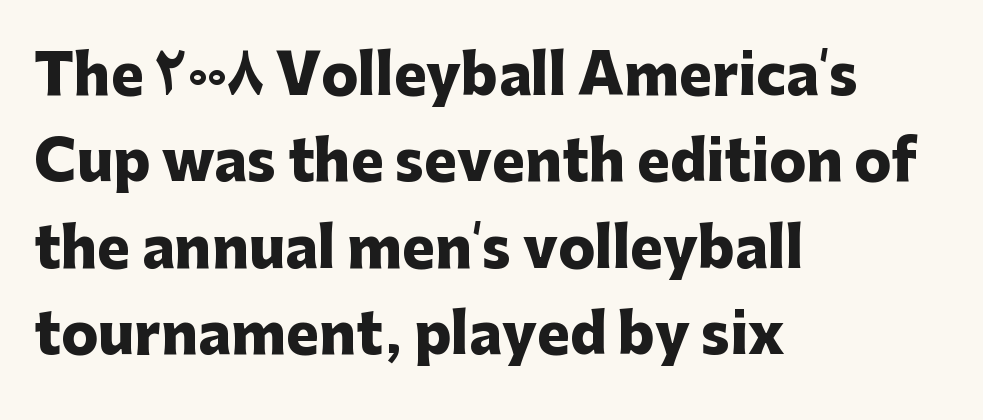
The space beneath each line is pristine and unruled. Every character sits straight up, as roman type does. The line texture is even and compact thanks to regular tracking. How heavy is the stroke? Heavy — this is a bold. Vertical spacing — default. These lines are rendered in a variable-pitch font.
